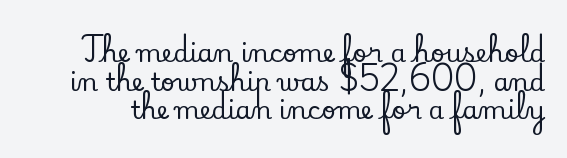
The image shows 25 px text type, upright; set tight line spacing (1.15x), normal letter spacing, not underlined.
